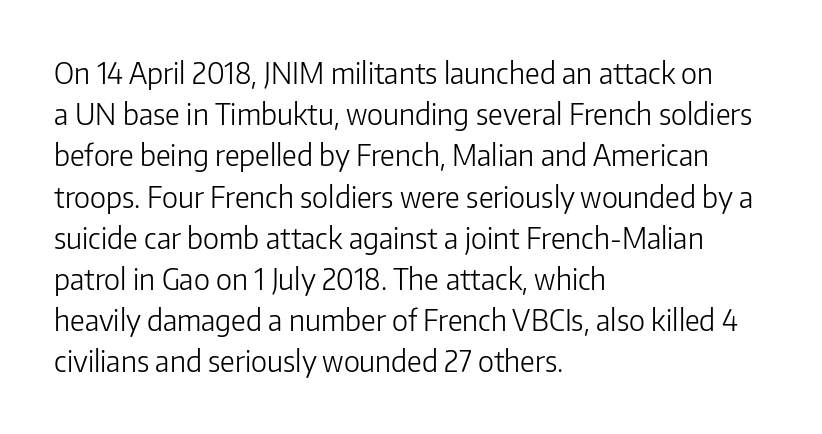
Q: Is the text bold? A: No.
Q: Is the text italic (slanted)? A: No, it is upright.
Q: Is the typeface a serif or a sans-serif typeface? A: Sans-serif.
Q: Is the text underlined? A: No.
Q: How is the paragraph aligned? A: Left-aligned.
Q: Is the spacing between letters normal or unusually wide? A: Normal.
Q: Is the spacing between lines tight, normal or loose? A: Normal.
Q: Width (condensed, normal, or wide)? A: Normal.
Q: Stroke contrast? A: Low.
Q: x-height? A: Medium.
Q: Monospaced? A: No.
